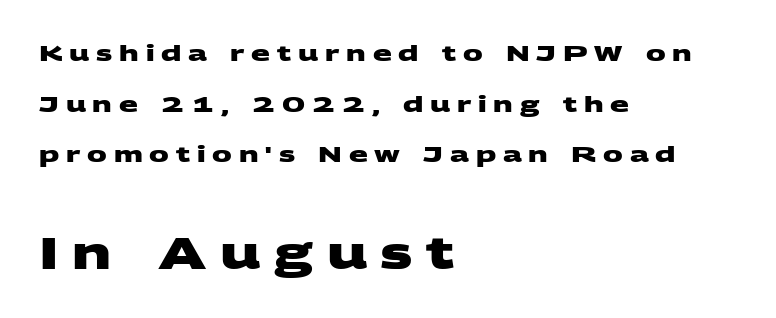
Interline gaps are noticeably wide in this sample. The letterforms stand isolated, each surrounded by extra space. Here the second block reads like a headline and the first like body copy. Bold? Absolutely — the strokes are thick and heavy. Decoration check: the copy has no underline.
